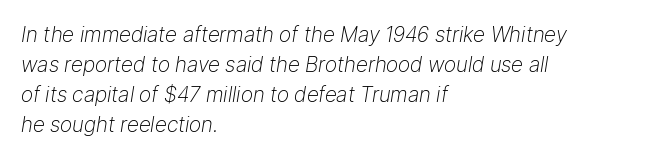
Q: Is the text bold? A: No.
Q: Is the text italic (slanted)? A: Yes, it leans right by about 9 degrees.
Q: Is the text underlined? A: No.
Q: How is the paragraph aligned? A: Left-aligned.
Q: Is the spacing between letters normal or unusually wide? A: Normal.
Q: Is the spacing between lines tight, normal or loose? A: Normal.
